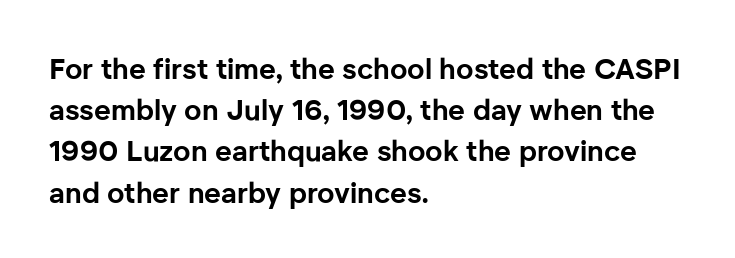
Reading down the block, your eye returns to a fixed left position each line. Evenly set lines give the paragraph a standard silhouette. The typography opts for an upright posture over an oblique one. Nothing unusual about the tracking: characters are spaced as the font intends. Rule under the text: the space is simply empty.
